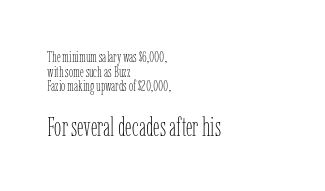
Q: Is the text bold? A: No.
Q: Is the text italic (slanted)? A: No, it is upright.
Q: Is the text underlined? A: No.
Q: How is the paragraph aligned? A: Left-aligned.
Q: Is the spacing between letters normal or unusually wide? A: Normal.
Q: Is the spacing between lines tight, normal or loose? A: Tight.
Q: Which block of text is set in a larger size, the first (top) or the second (bottom)? A: The second (bottom) one.
